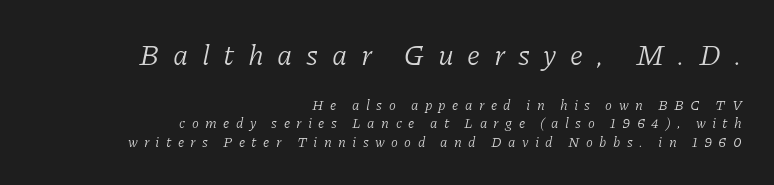
{"serif": "yes", "italic": "yes", "lean": "right", "slant_degrees": 11, "bold": "no", "weight": "light", "width": "normal", "stroke_contrast": "low", "x_height": "medium", "monospaced": "no", "underline": "no", "align": "right", "line_spacing": "normal", "line_spacing_ratio": 1.33, "letter_spacing": "wide", "letter_spacing_em": 0.46, "larger_block": "first", "size_ratio": 2.07, "glyph_px": 29}
